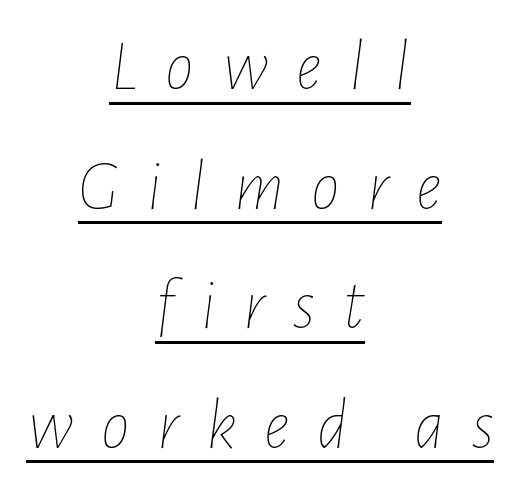
The letters look calm and open, with moderate or lighter stems. The lines sit at an ordinary, default distance from one another. Students, observe the line beneath the letters — that is underlining. Each letter keeps its own natural width here, so spacing adapts to shape. Each word looks stretched out because of the extra space between its letters. The axis of the letterforms is tilted away from vertical.
